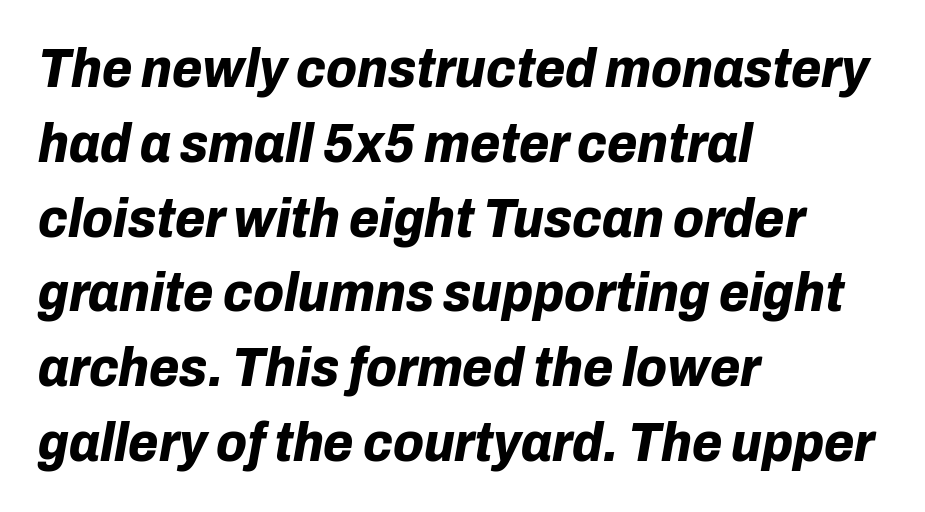
{"italic": "yes", "lean": "right", "slant_degrees": 10, "bold": "yes", "weight": "bold", "width": "normal", "stroke_contrast": "low", "x_height": "medium", "monospaced": "no", "underline": "no", "align": "left", "line_spacing": "normal", "line_spacing_ratio": 1.36, "letter_spacing": "normal", "letter_spacing_em": 0.0, "glyph_px": 55}
